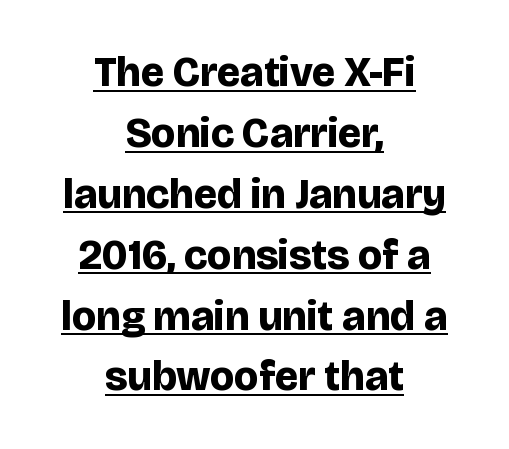
Q: Is the text bold? A: Yes.
Q: Is the text italic (slanted)? A: No, it is upright.
Q: Is the typeface a serif or a sans-serif typeface? A: Sans-serif.
Q: Is the text underlined? A: Yes.
Q: How is the paragraph aligned? A: Centered.
Q: Is the spacing between letters normal or unusually wide? A: Normal.
Q: Is the spacing between lines tight, normal or loose? A: Normal.
Q: Width (condensed, normal, or wide)? A: Normal.
Q: Stroke contrast? A: Low.
Q: x-height? A: Large.
Q: Monospaced? A: No.
